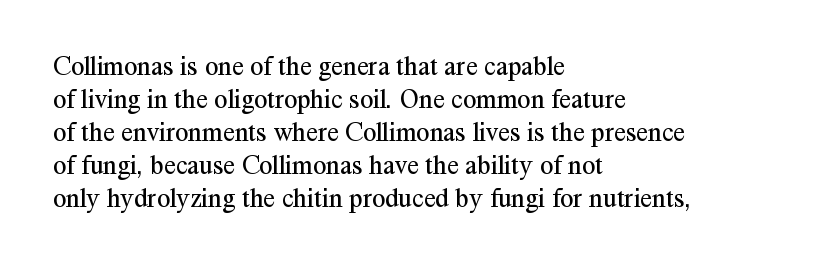
Q: Is the text bold? A: No.
Q: Is the text italic (slanted)? A: No, it is upright.
Q: Is the text underlined? A: No.
Q: How is the paragraph aligned? A: Left-aligned.
Q: Is the spacing between letters normal or unusually wide? A: Normal.
